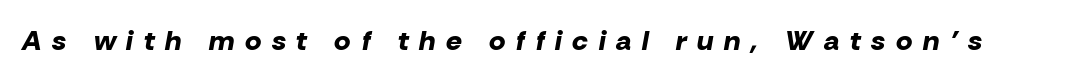
{"italic": "yes", "lean": "right", "slant_degrees": 10, "bold": "yes", "weight": "bold", "width": "normal", "stroke_contrast": "low", "x_height": "medium", "monospaced": "no", "underline": "no", "letter_spacing": "wide", "letter_spacing_em": 0.38, "glyph_px": 28}
